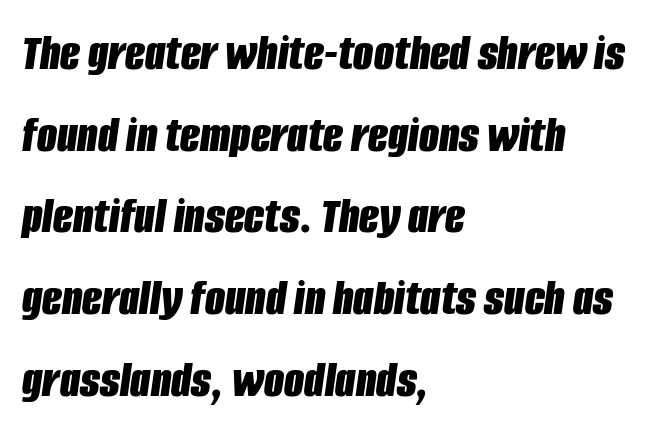
The image shows 52 px bold, condensed type, italic (leaning right); set left-aligned, normal line spacing (1.57x), normal letter spacing, not underlined; low stroke contrast and a large x-height.
